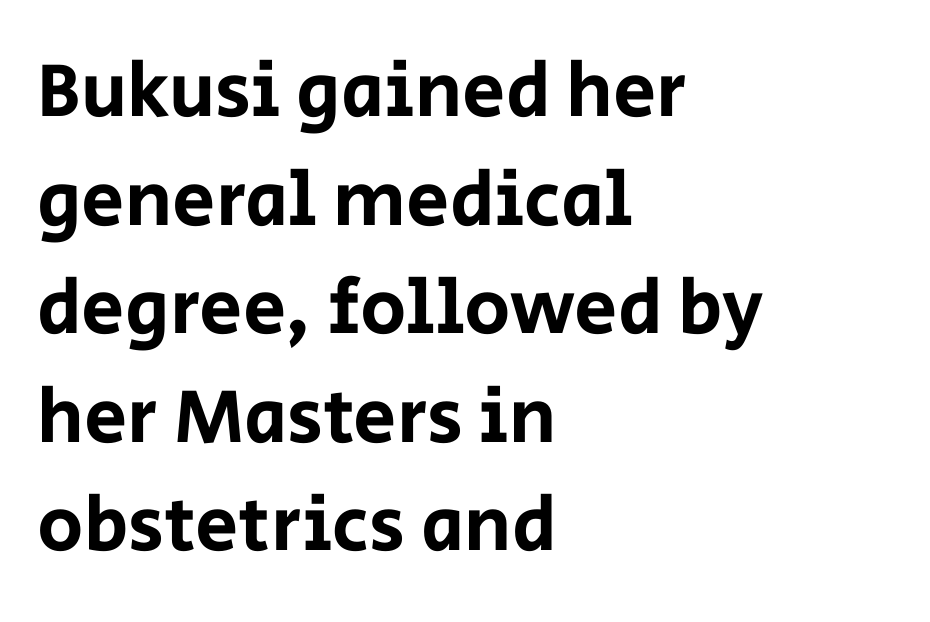
Clear beneath every line of the passage. Caption: standard tracking, unaltered. Looks like regular typesetting: each glyph gets only the width it needs. The letters stand straight up with perfectly vertical stems. These lines are set flush left with a ragged right edge.
